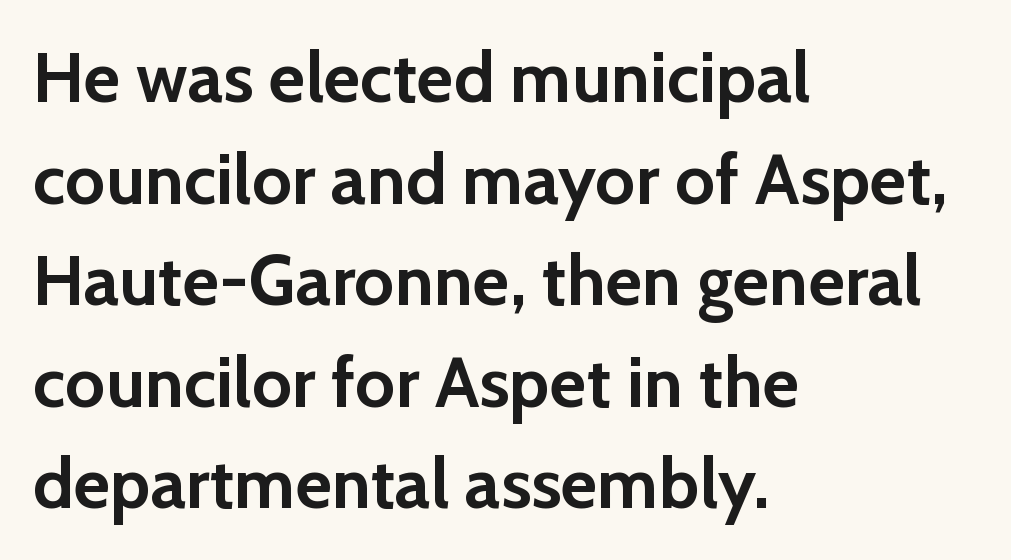
{"serif": "no", "italic": "no", "bold": "yes", "weight": "semibold", "width": "normal", "stroke_contrast": "low", "x_height": "medium", "monospaced": "no", "underline": "no", "align": "left", "line_spacing": "normal", "line_spacing_ratio": 1.43, "letter_spacing": "normal", "letter_spacing_em": 0.0, "glyph_px": 71}
